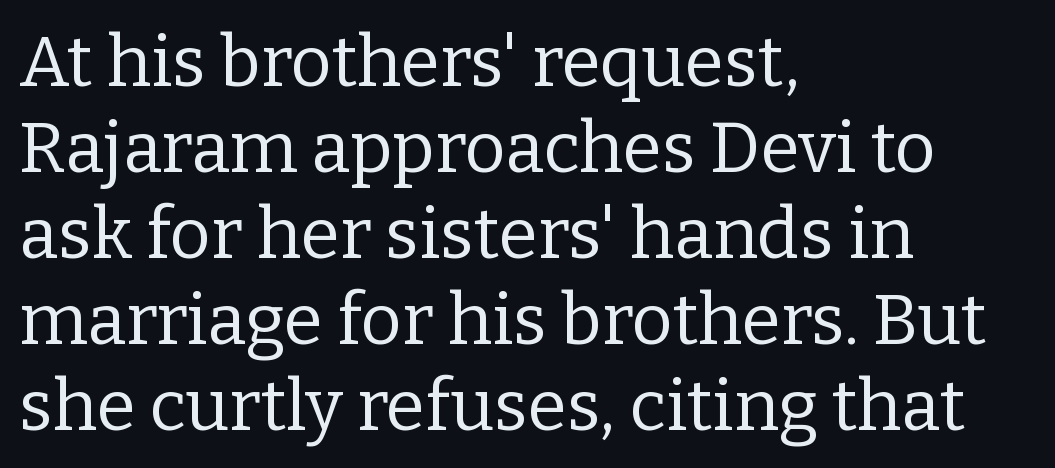
Q: Is the text bold? A: No.
Q: Is the text italic (slanted)? A: No, it is upright.
Q: Is the typeface a serif or a sans-serif typeface? A: Serif.
Q: Is the text underlined? A: No.
Q: How is the paragraph aligned? A: Left-aligned.
Q: Is the spacing between letters normal or unusually wide? A: Normal.
Q: Width (condensed, normal, or wide)? A: Normal.
Q: Stroke contrast? A: Low.
Q: x-height? A: Medium.
Q: Monospaced? A: No.
